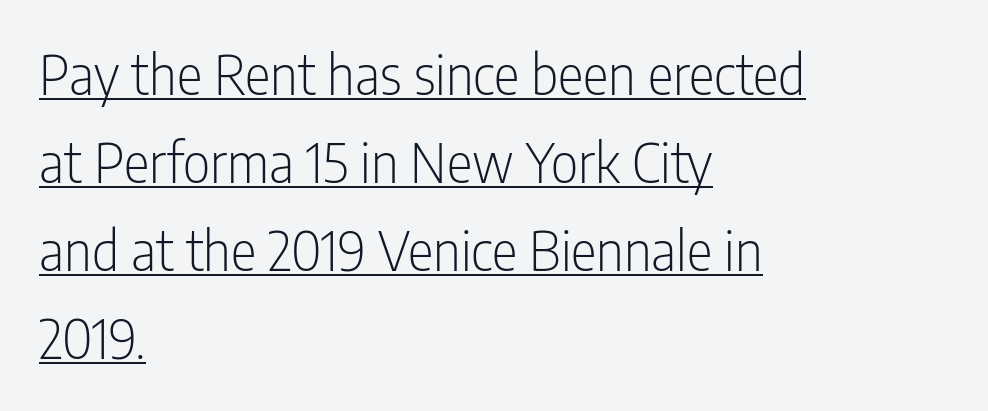
{"serif": "no", "italic": "no", "bold": "no", "weight": "light", "width": "condensed", "stroke_contrast": "low", "x_height": "medium", "monospaced": "no", "underline": "yes", "align": "left", "line_spacing": "normal", "line_spacing_ratio": 1.63, "letter_spacing": "normal", "letter_spacing_em": 0.0, "glyph_px": 54}
